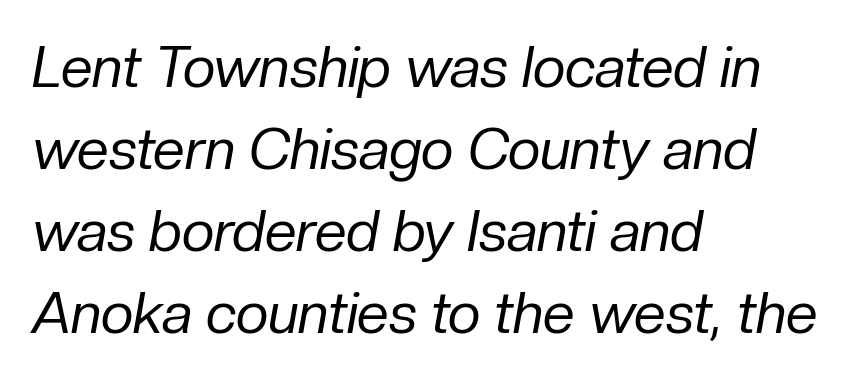
The image shows 57 px regular-weight type, italic (leaning right); set left-aligned, normal line spacing (1.44x), normal letter spacing, not underlined; low stroke contrast and a medium x-height.
